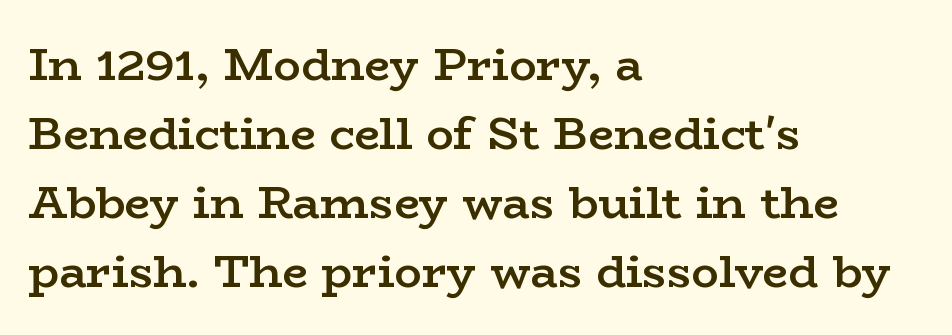
{"serif": "yes", "italic": "no", "bold": "semi", "weight": "semibold", "width": "wide", "stroke_contrast": "low", "x_height": "medium", "monospaced": "no", "underline": "no", "align": "left", "line_spacing": "normal", "line_spacing_ratio": 1.5, "letter_spacing": "normal", "letter_spacing_em": 0.0, "glyph_px": 46}
